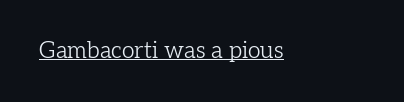
{"italic": "no", "bold": "no", "underline": "yes", "align": "left", "letter_spacing": "normal", "letter_spacing_em": 0.0, "glyph_px": 23}
